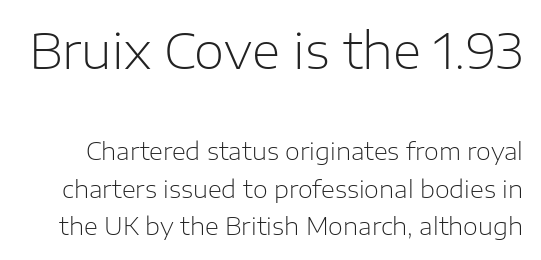
The image shows 49 px light sans-serif type, upright; set normal line spacing (1.58x), normal letter spacing, not underlined; the first (top) block is 2.04x larger; low stroke contrast and a medium x-height.
